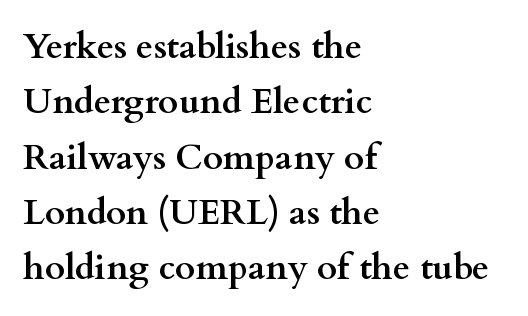
Q: Is the text bold? A: Yes.
Q: Is the text italic (slanted)? A: No, it is upright.
Q: Is the typeface a serif or a sans-serif typeface? A: Serif.
Q: Is the text underlined? A: No.
Q: How is the paragraph aligned? A: Left-aligned.
Q: Is the spacing between letters normal or unusually wide? A: Normal.
Q: Is the spacing between lines tight, normal or loose? A: Normal.
Q: Width (condensed, normal, or wide)? A: Wide.
Q: Stroke contrast? A: Medium.
Q: x-height? A: Small.
Q: Monospaced? A: No.
